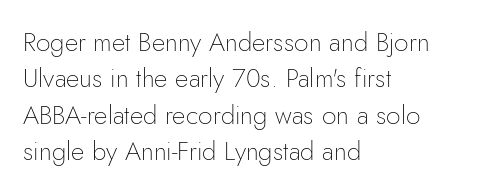
Short and long lines alike share a common starting point at left. The typeface has the unassuming heft of standard copy or less. Is the letter spacing exaggerated? No — it looks like the ordinary default. Has an underline been added? It has not. Posture: vertical.
